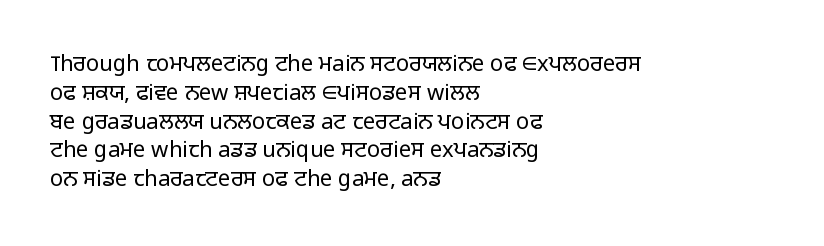
{"italic": "no", "bold": "no", "underline": "no", "align": "left", "line_spacing": "normal", "line_spacing_ratio": 1.31, "letter_spacing": "normal", "letter_spacing_em": 0.0, "glyph_px": 22}
